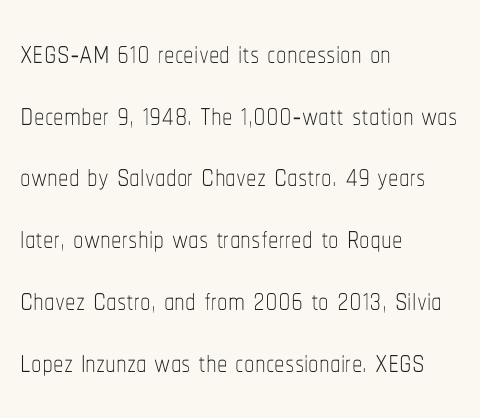
The image shows 42 px thin, condensed type, upright; set left-aligned, normal line spacing (1.47x), normal letter spacing, not underlined; low stroke contrast and a medium x-height.
